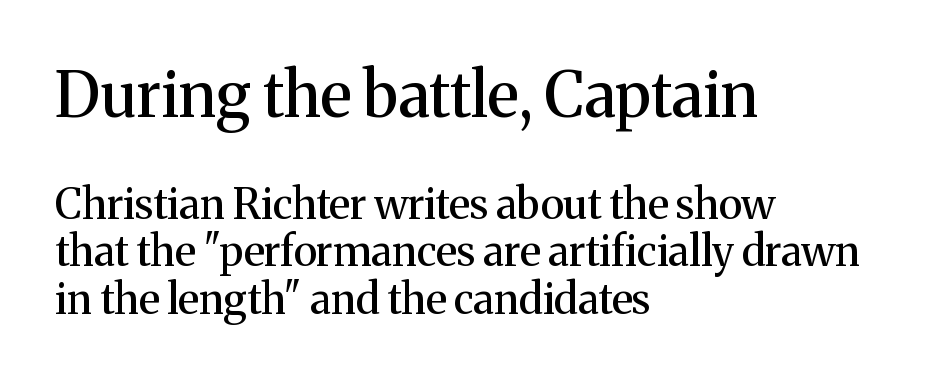
Q: Is the text italic (slanted)? A: No, it is upright.
Q: Is the typeface a serif or a sans-serif typeface? A: Serif.
Q: Is the text underlined? A: No.
Q: How is the paragraph aligned? A: Left-aligned.
Q: Is the spacing between letters normal or unusually wide? A: Normal.
Q: Is the spacing between lines tight, normal or loose? A: Tight.
Q: Which block of text is set in a larger size, the first (top) or the second (bottom)? A: The first (top) one.
Q: Width (condensed, normal, or wide)? A: Normal.
Q: Stroke contrast? A: Medium.
Q: x-height? A: Medium.
Q: Monospaced? A: No.
